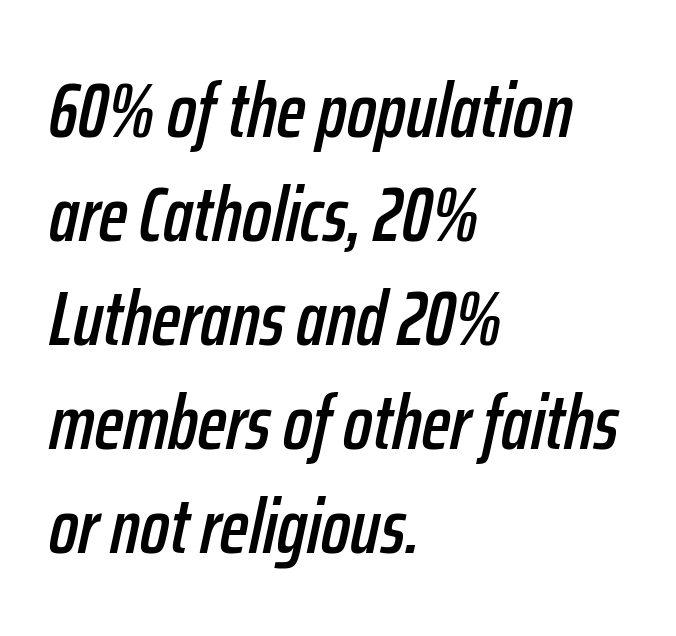
{"italic": "yes", "lean": "right", "slant_degrees": 12, "width": "condensed", "stroke_contrast": "low", "x_height": "medium", "monospaced": "no", "underline": "no", "align": "left", "line_spacing": "normal", "line_spacing_ratio": 1.35, "letter_spacing": "normal", "letter_spacing_em": 0.0, "glyph_px": 77}
